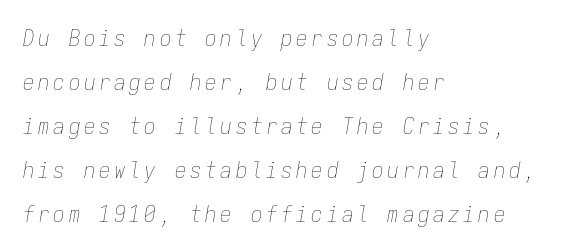
The image shows 23 px text type, italic (leaning right); set left-aligned, loose line spacing (1.91x), not underlined.
